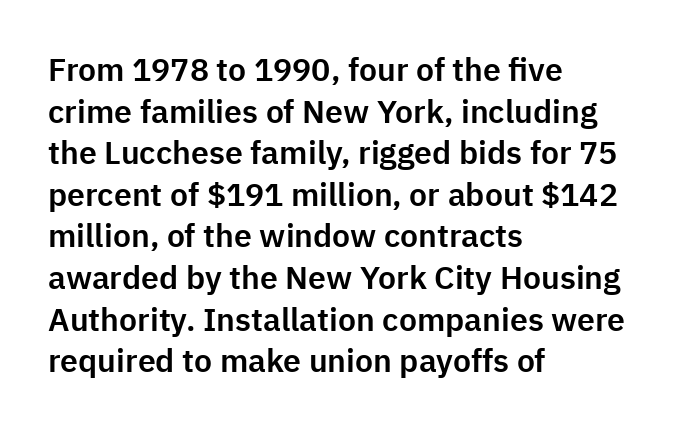
These lines were composed using upright roman letters. The horizontal fit of the characters is conventional and even. The rows are spaced the way most documents space them. Rule under the text: the space is simply empty. This sample has the flowing, uneven cadence of proportional lettering.
